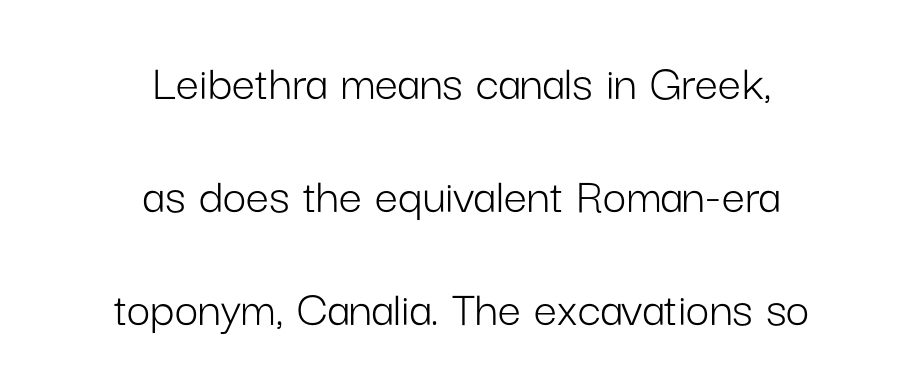
Q: Is the text bold? A: No.
Q: Is the text italic (slanted)? A: No, it is upright.
Q: Is the typeface a serif or a sans-serif typeface? A: Sans-serif.
Q: Is the text underlined? A: No.
Q: How is the paragraph aligned? A: Centered.
Q: Is the spacing between letters normal or unusually wide? A: Normal.
Q: Is the spacing between lines tight, normal or loose? A: Loose.
Q: Width (condensed, normal, or wide)? A: Normal.
Q: Stroke contrast? A: Low.
Q: x-height? A: Medium.
Q: Monospaced? A: No.
